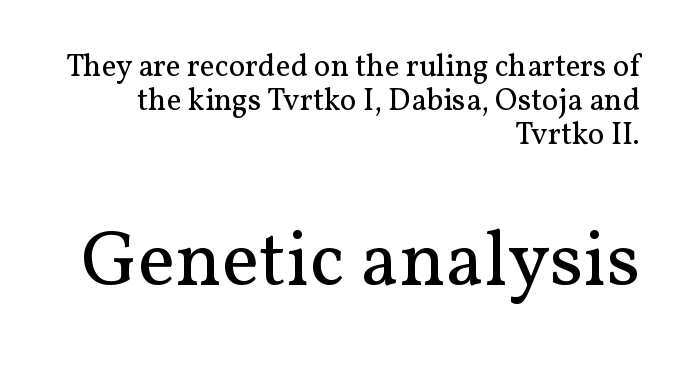
The image shows 78 px regular-weight serif type, upright; set right-aligned, tight line spacing (1.09x), normal letter spacing, not underlined; the second (bottom) block is 2.52x larger; medium stroke contrast and a medium x-height.
